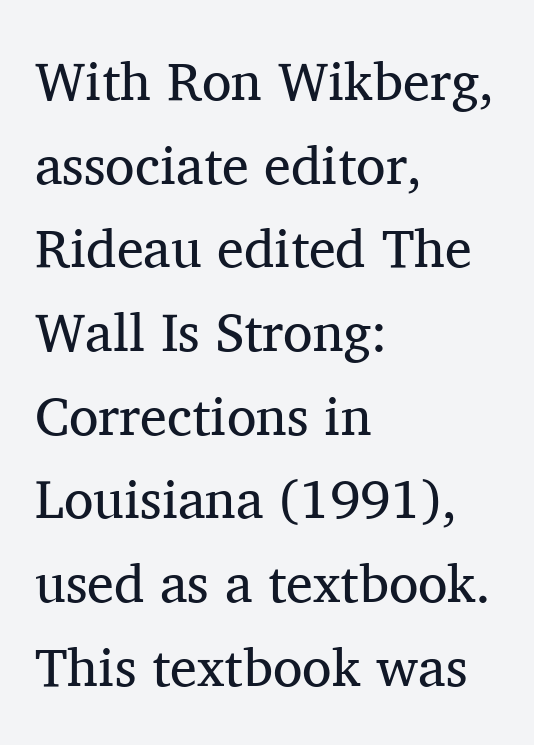
{"serif": "yes", "italic": "no", "bold": "no", "weight": "regular", "width": "normal", "stroke_contrast": "medium", "x_height": "medium", "monospaced": "no", "underline": "no", "align": "left", "line_spacing": "normal", "line_spacing_ratio": 1.55, "letter_spacing": "normal", "letter_spacing_em": 0.0, "glyph_px": 54}
